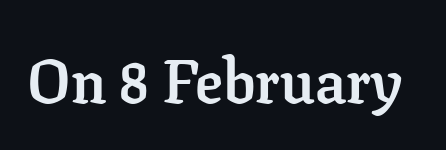
{"serif": "yes", "italic": "no", "bold": "yes", "weight": "semibold", "width": "normal", "stroke_contrast": "low", "x_height": "medium", "monospaced": "no", "underline": "no", "letter_spacing": "normal", "letter_spacing_em": 0.0, "glyph_px": 61}
